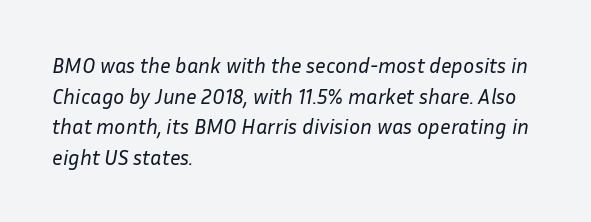
{"italic": "yes", "lean": "right", "slant_degrees": 10, "bold": "no", "underline": "no", "align": "left", "line_spacing": "normal", "line_spacing_ratio": 1.46, "letter_spacing": "normal", "letter_spacing_em": 0.0, "glyph_px": 21}
